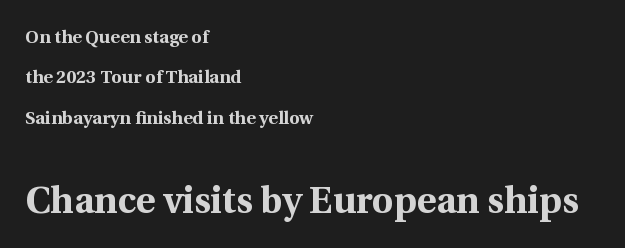
You could not count columns in this text — the font is proportionally spaced. Descenders hang freely into open space. Look at the tracking — it's just the regular setting, nothing added. In terms of posture, this sample is upright. Serif or sans? Serif — the stroke terminals have little feet.
